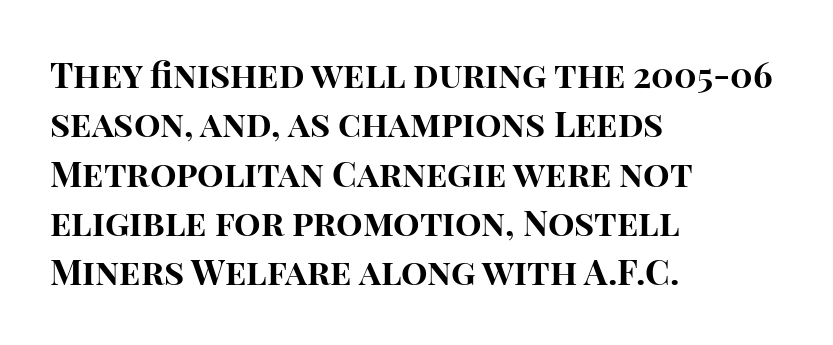
{"serif": "no", "italic": "no", "bold": "yes", "weight": "bold", "width": "normal", "stroke_contrast": "high", "x_height": "large", "monospaced": "no", "underline": "no", "align": "left", "line_spacing": "normal", "line_spacing_ratio": 1.41, "letter_spacing": "normal", "letter_spacing_em": 0.0, "glyph_px": 35}
